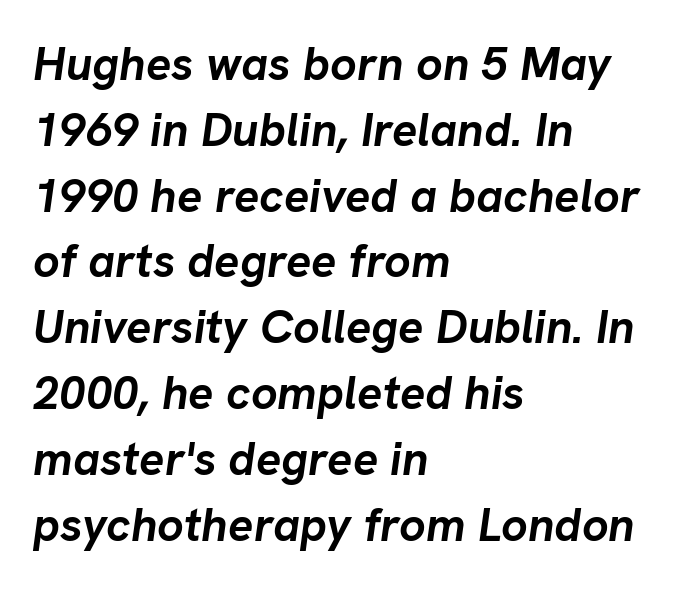
Q: Is the text bold? A: Yes.
Q: Is the text italic (slanted)? A: Yes, it leans right by about 8 degrees.
Q: Is the text underlined? A: No.
Q: How is the paragraph aligned? A: Left-aligned.
Q: Is the spacing between letters normal or unusually wide? A: Normal.
Q: Is the spacing between lines tight, normal or loose? A: Normal.
Q: Width (condensed, normal, or wide)? A: Normal.
Q: Stroke contrast? A: Low.
Q: x-height? A: Medium.
Q: Monospaced? A: No.
